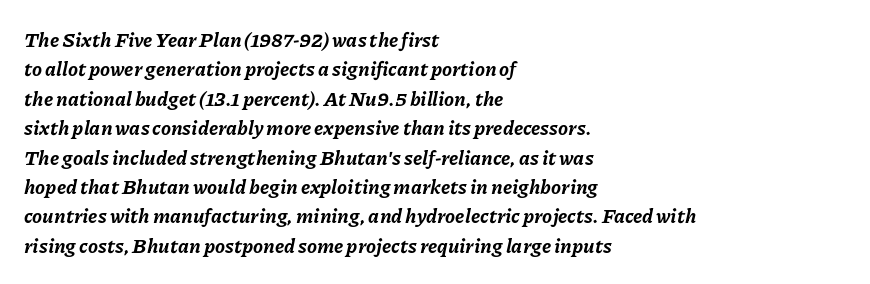
The image shows 20 px bold type, italic (leaning right); set left-aligned, normal line spacing (1.47x), normal letter spacing, not underlined.
